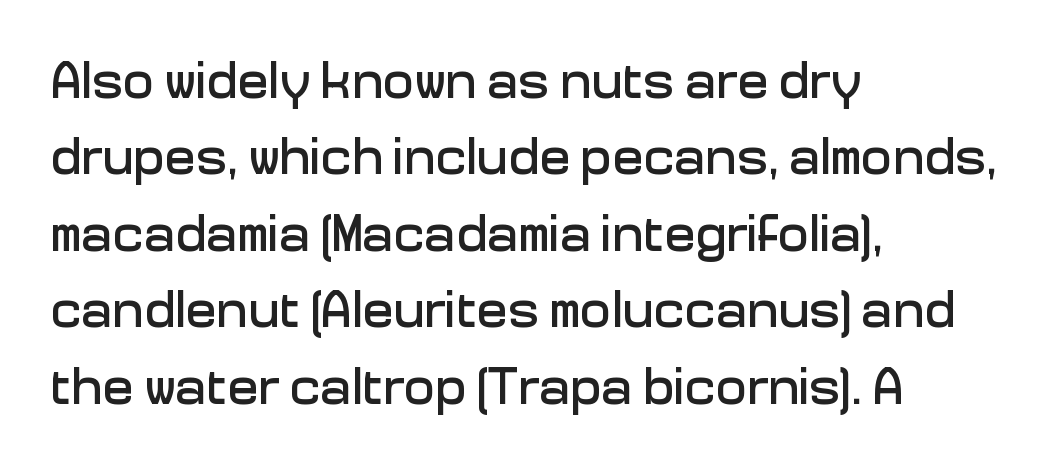
{"serif": "no", "italic": "no", "width": "normal", "stroke_contrast": "low", "x_height": "medium", "monospaced": "no", "underline": "no", "align": "left", "line_spacing": "normal", "line_spacing_ratio": 1.47, "letter_spacing": "normal", "letter_spacing_em": 0.0, "glyph_px": 52}
